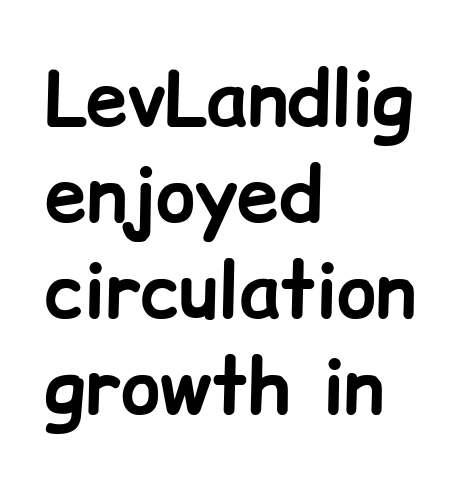
{"serif": "no", "italic": "no", "bold": "yes", "weight": "bold", "width": "normal", "stroke_contrast": "low", "x_height": "medium", "monospaced": "no", "underline": "no", "align": "left", "line_spacing": "normal", "line_spacing_ratio": 1.28, "letter_spacing": "normal", "letter_spacing_em": 0.0, "glyph_px": 75}
